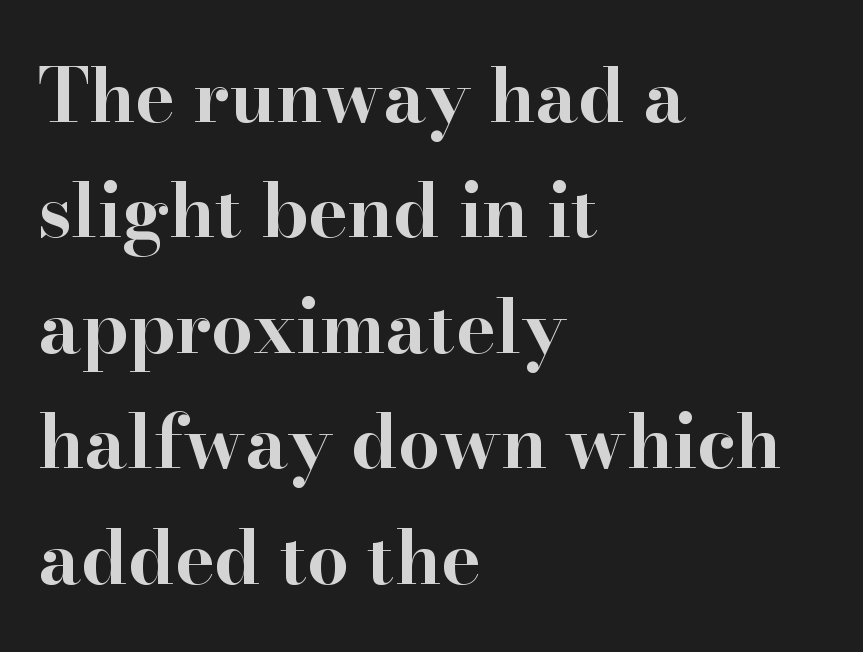
{"serif": "yes", "italic": "no", "bold": "yes", "weight": "bold", "width": "wide", "stroke_contrast": "high", "x_height": "small", "monospaced": "no", "underline": "no", "align": "left", "line_spacing": "normal", "line_spacing_ratio": 1.56, "letter_spacing": "normal", "letter_spacing_em": 0.0, "glyph_px": 74}
